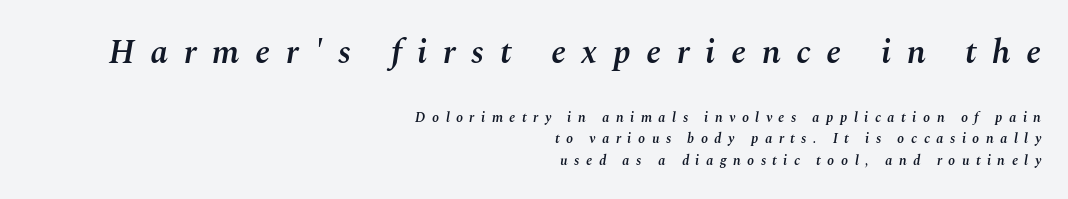
A fair bit of extra ink — the face is semibold, not bold. The tracking reads as deliberately expanded to a designer's eye. The letters advance in unequal steps, a hallmark of proportional type. The line-height multiplier appears to be the usual default.
